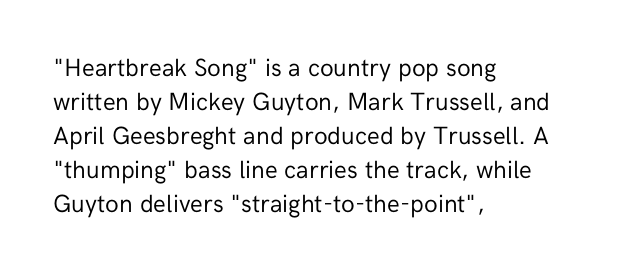
Q: Is the text bold? A: No.
Q: Is the text italic (slanted)? A: No, it is upright.
Q: Is the text underlined? A: No.
Q: How is the paragraph aligned? A: Left-aligned.
Q: Is the spacing between letters normal or unusually wide? A: Normal.
Q: Is the spacing between lines tight, normal or loose? A: Normal.
